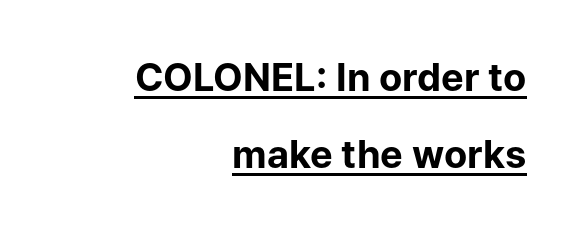
The passage shown has conventional tracking throughout. When letters stand straight like this, we call the style roman or upright. Serifs: no, the terminals of the letterforms are clean. A student would call this right alignment; a typographer would say flush right, rag left. Is this a fixed-width face? No — the glyphs have proportional, varying widths. The typesetter has applied underlining to the passage shown.
